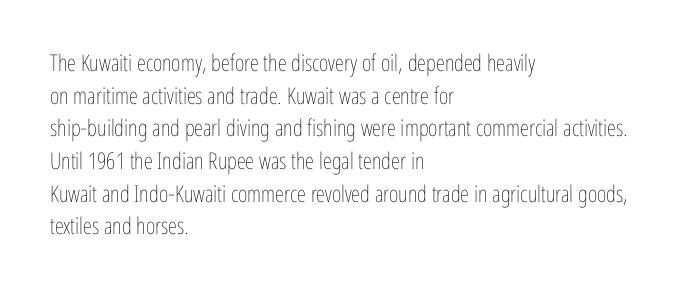
{"italic": "no", "bold": "no", "underline": "no", "align": "left", "line_spacing": "normal", "line_spacing_ratio": 1.42, "letter_spacing": "normal", "letter_spacing_em": 0.0, "glyph_px": 23}
